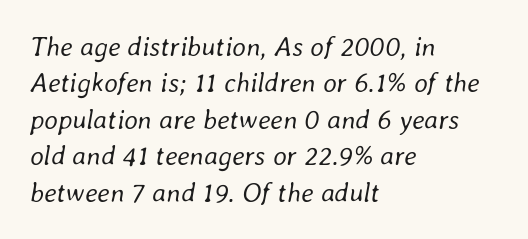
The image shows 27 px text type, italic (leaning right); set left-aligned, normal line spacing (1.35x), normal letter spacing, not underlined.
